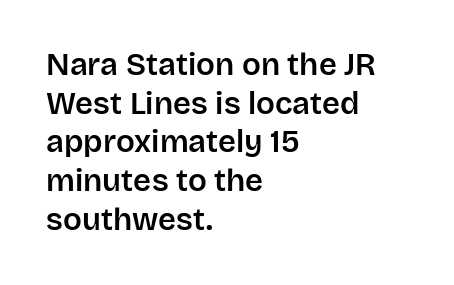
Spacing verdict: proportional, widths tailored to each character. The type is set solid horizontally, with unmodified tracking. Vertically, the passage feels balanced, rows spaced as you'd expect. Has an underline been added? It has not. These lines were composed using upright roman letters.
